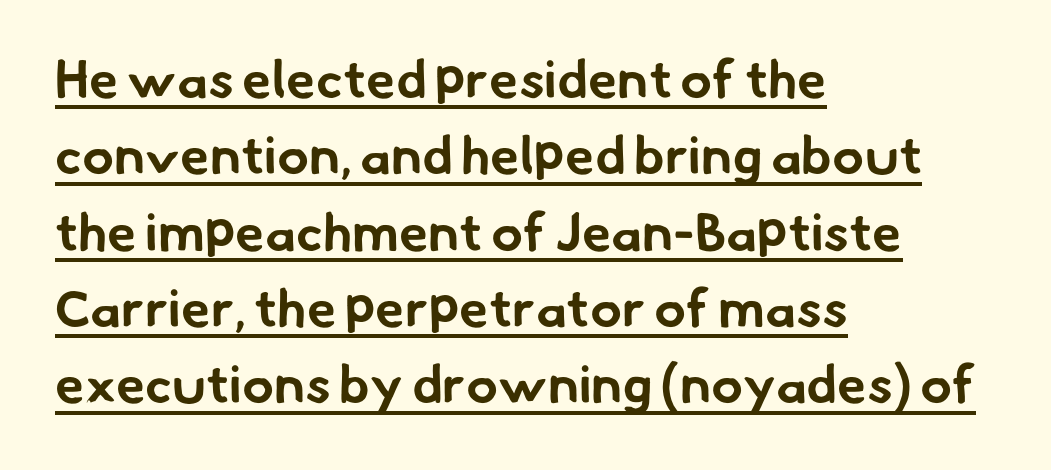
The image shows 53 px bold sans-serif type; set left-aligned, normal line spacing (1.44x), normal letter spacing, underlined; low stroke contrast and a small x-height.
